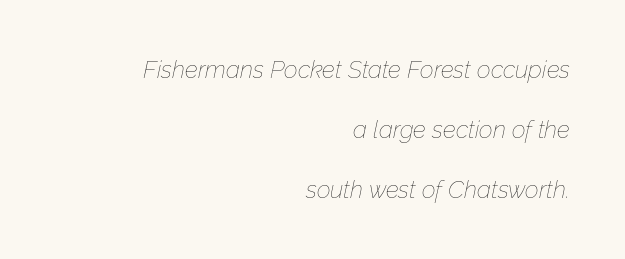
{"italic": "yes", "lean": "right", "slant_degrees": 12, "bold": "no", "underline": "no", "align": "right", "line_spacing": "loose", "line_spacing_ratio": 2.49, "letter_spacing": "normal", "letter_spacing_em": 0.0, "glyph_px": 24}
